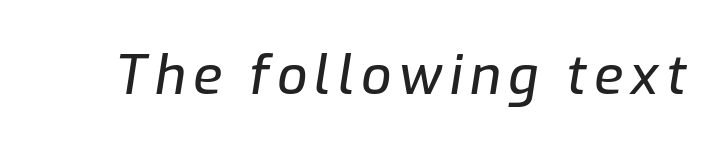
The image shows 53 px text type, italic (leaning right); set not underlined; low stroke contrast and a medium x-height.
